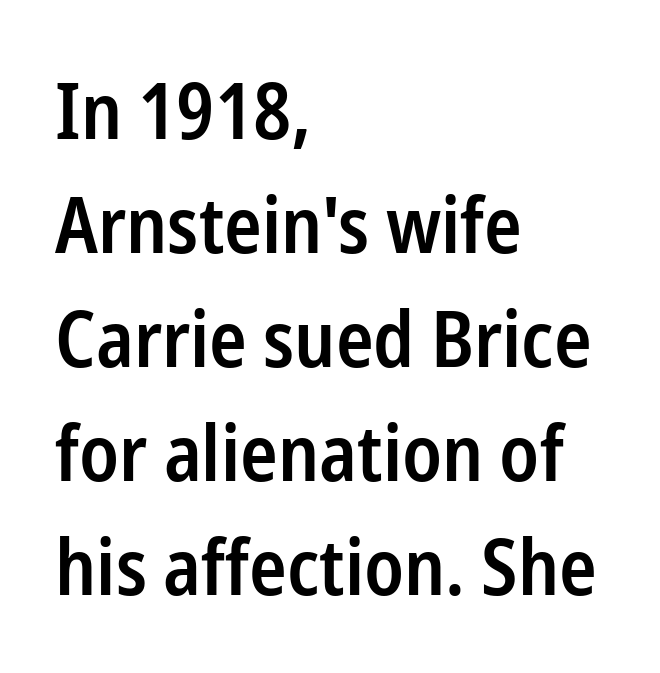
One-word summary of the alignment: left. Does the lettering tilt? It doesn't — this is upright. Just letters on the line, the space beneath them empty. The letters carry no serifs — their stems end cleanly without finishing strokes. Stems and bowls a touch heavier than normal — semibold.
